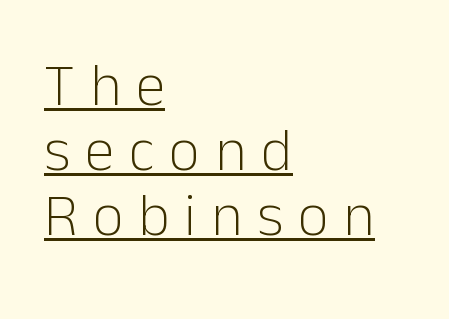
{"serif": "no", "italic": "no", "bold": "no", "weight": "light", "width": "normal", "stroke_contrast": "low", "x_height": "medium", "monospaced": "no", "underline": "yes", "align": "left", "line_spacing": "tight", "line_spacing_ratio": 1.08, "letter_spacing": "wide", "letter_spacing_em": 0.25, "glyph_px": 60}
